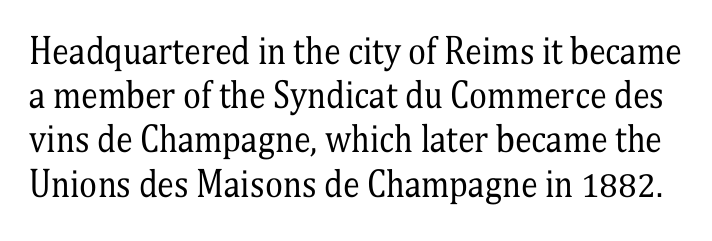
The image shows 34 px regular-weight, condensed serif type, upright; set normal line spacing (1.3x), normal letter spacing, not underlined; medium stroke contrast and a medium x-height.
